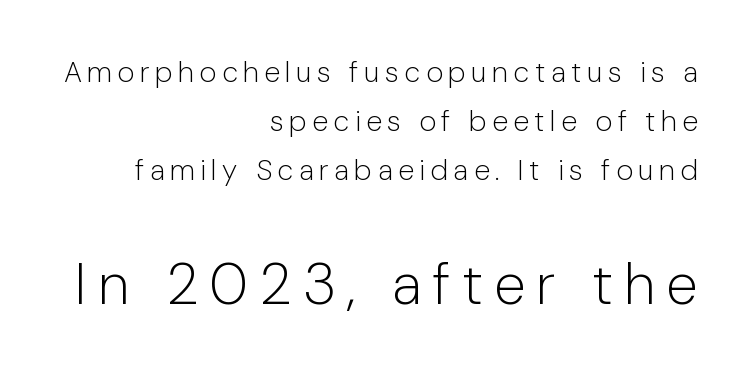
{"serif": "no", "italic": "no", "bold": "no", "weight": "light", "width": "normal", "stroke_contrast": "low", "x_height": "medium", "monospaced": "no", "underline": "no", "align": "right", "line_spacing": "normal", "line_spacing_ratio": 1.69, "larger_block": "second", "size_ratio": 2.0, "glyph_px": 58}
